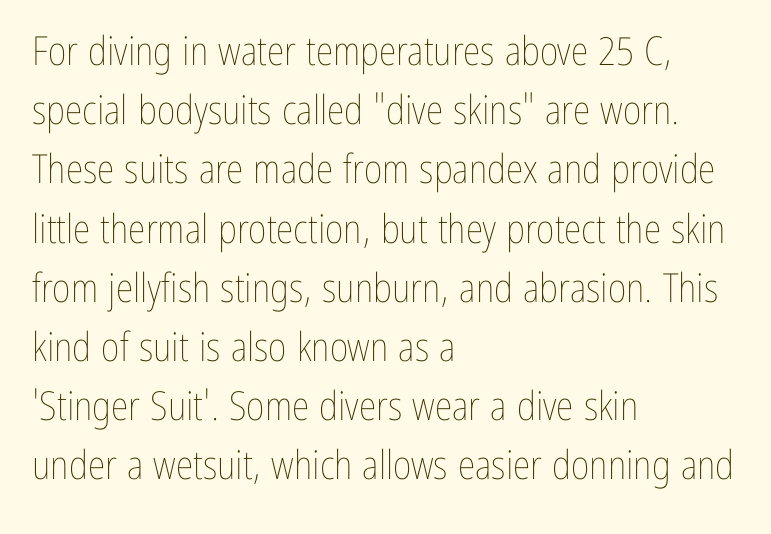
The image shows 40 px thin, condensed type, upright; set left-aligned, normal line spacing (1.48x), normal letter spacing, not underlined; low stroke contrast and a medium x-height.
